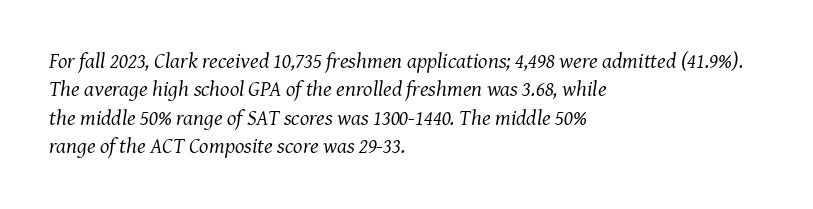
Descenders are the only things crossing below the line. Line beginnings align vertically; line endings do not. No chunkiness to these letters — they're not bold. Is the type slanted? Yes — the strokes lean at a clear angle. Words appear dense and cohesive because spacing is normal.
